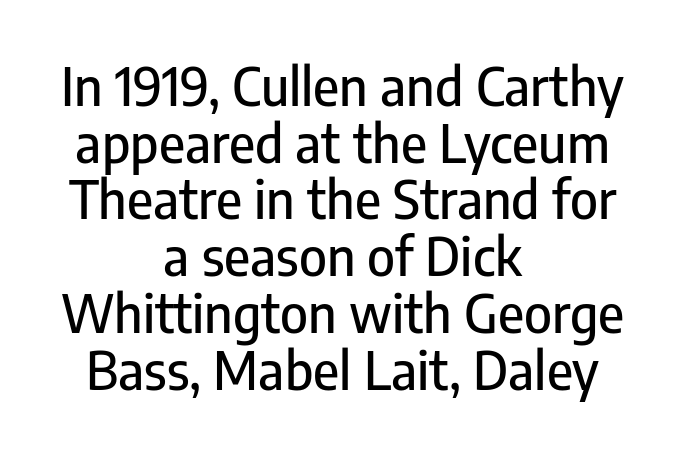
No extra tracking has been applied to these lines. In terms of letterform style, serifs are entirely absent. The type sits square on the baseline with zero lean. Honestly, there is no underline to notice here at all. Rows of type sit shoulder to shoulder in the vertical direction.
